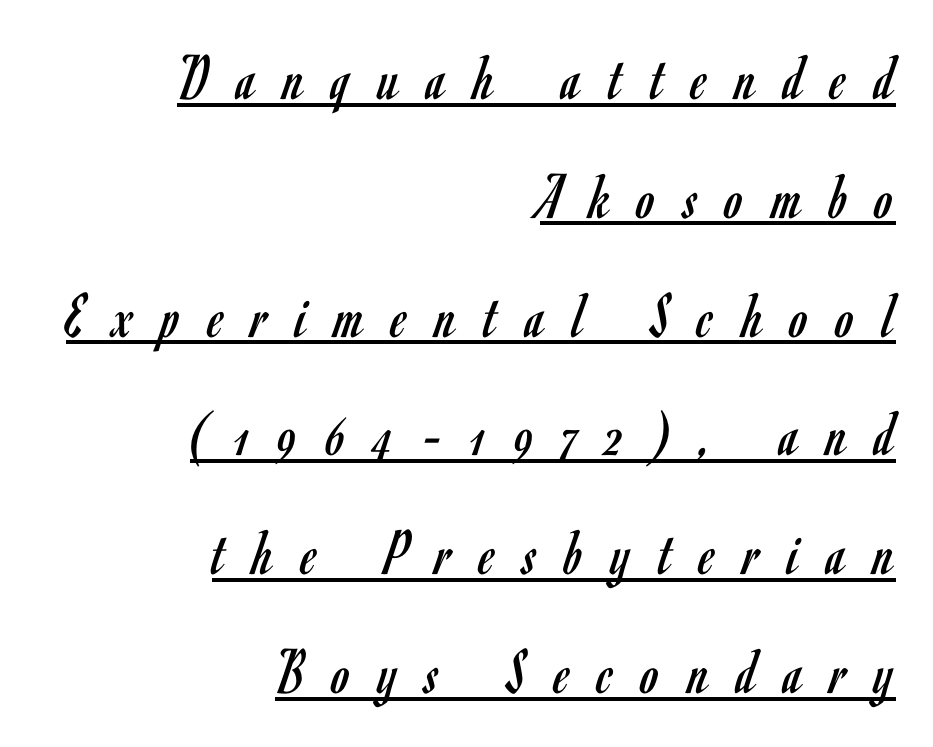
A sans-serif font was chosen for this passage. Stroke mass is kept to a normal reading level or below. Glyph-to-glyph distance is far greater than everyday printed text. Has an underline been added? It has.
